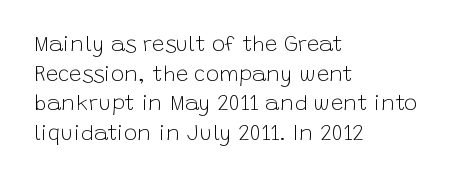
{"italic": "no", "bold": "no", "underline": "no", "align": "left", "line_spacing": "normal", "line_spacing_ratio": 1.35, "letter_spacing": "normal", "letter_spacing_em": 0.0, "glyph_px": 22}
